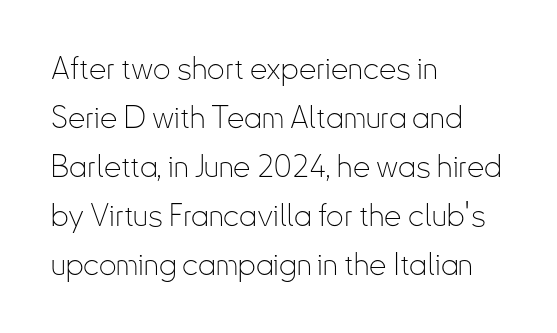
No chunkiness to these letters — they're not bold. What stands out about the letter spacing? Nothing — it is the standard amount. The space directly below the letters is spotless. Here the designer chose a conventional face with non-uniform glyph widths.
